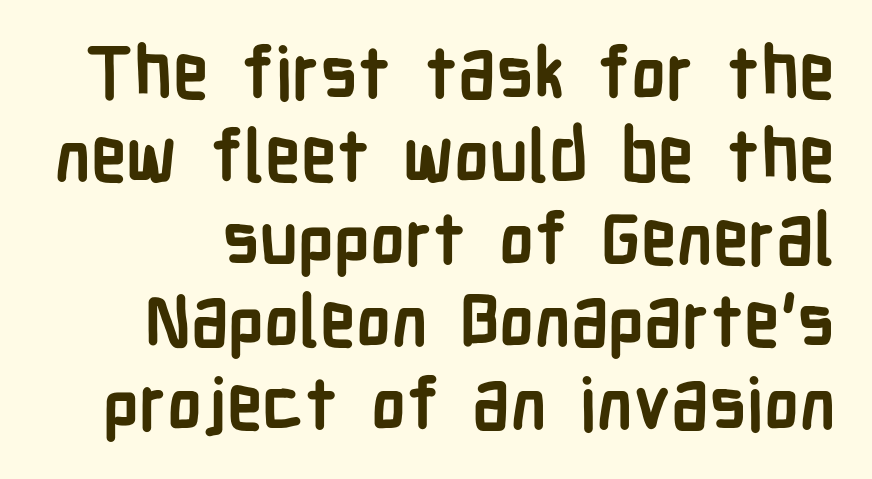
{"serif": "no", "italic": "no", "bold": "yes", "weight": "semibold", "width": "condensed", "stroke_contrast": "low", "x_height": "medium", "monospaced": "no", "underline": "no", "line_spacing": "tight", "line_spacing_ratio": 1.15, "letter_spacing": "normal", "letter_spacing_em": 0.0, "glyph_px": 72}
